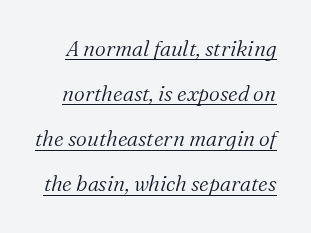
{"italic": "yes", "lean": "right", "slant_degrees": 16, "bold": "no", "underline": "yes", "line_spacing": "loose", "line_spacing_ratio": 2.15, "letter_spacing": "normal", "letter_spacing_em": 0.0, "glyph_px": 21}
